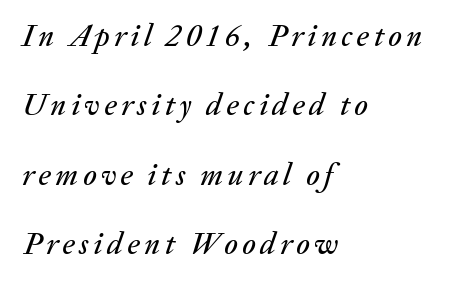
The image shows 31 px text type, italic (leaning right); set left-aligned, loose line spacing (2.24x), not underlined; medium stroke contrast and a medium x-height.
